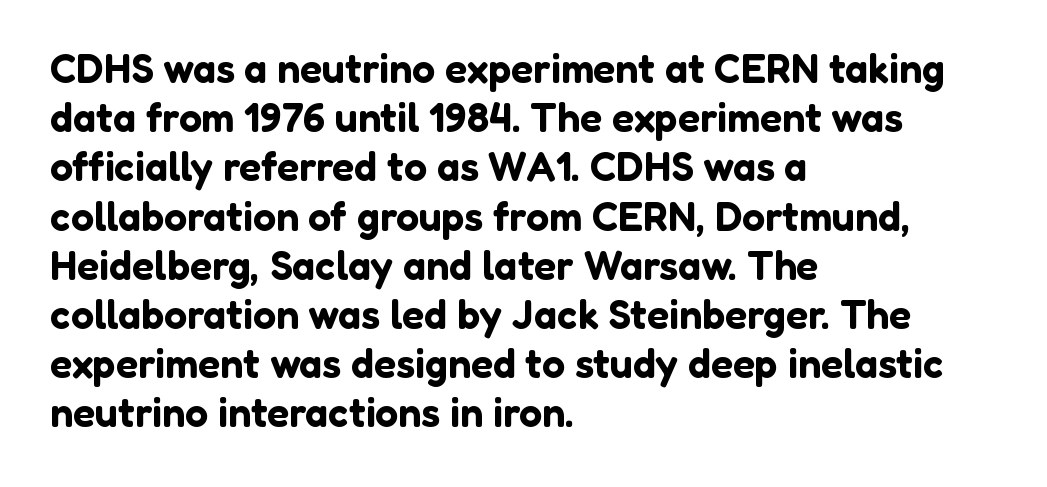
Q: Is the text italic (slanted)? A: No, it is upright.
Q: Is the typeface a serif or a sans-serif typeface? A: Sans-serif.
Q: Is the text underlined? A: No.
Q: How is the paragraph aligned? A: Left-aligned.
Q: Is the spacing between letters normal or unusually wide? A: Normal.
Q: Width (condensed, normal, or wide)? A: Normal.
Q: Stroke contrast? A: Low.
Q: x-height? A: Medium.
Q: Monospaced? A: No.
